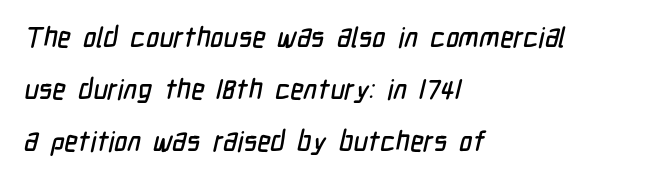
{"serif": "no", "width": "condensed", "stroke_contrast": "low", "x_height": "medium", "monospaced": "no", "underline": "no", "align": "left", "line_spacing_ratio": 1.85, "letter_spacing": "normal", "letter_spacing_em": 0.0, "glyph_px": 28}
